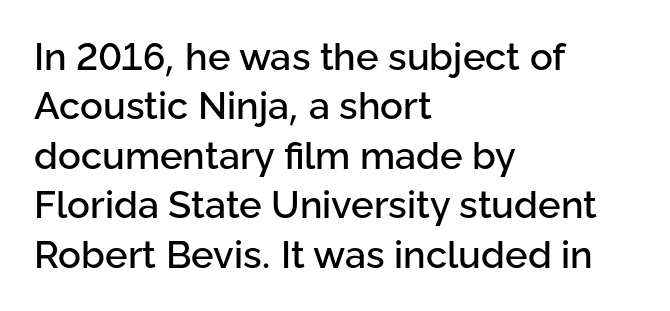
The image shows 38 px sans-serif type, upright; set left-aligned, normal line spacing (1.3x), normal letter spacing, not underlined; low stroke contrast and a medium x-height.
